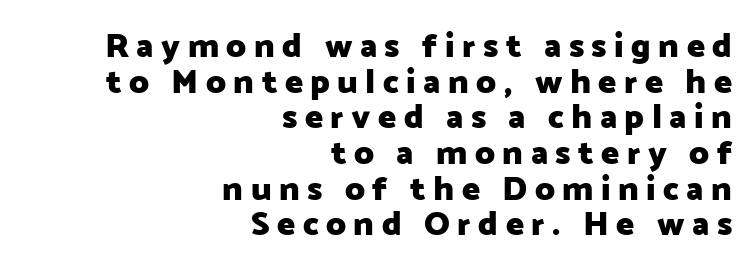
Whoever set this chose condensed vertical rhythm over breathing room. Proportional: the letters do not fall into vertical columns. This sample uses an upright cut, with every glyph sitting square on the baseline. Observe the absence of serifs on each vertical stroke in this sample. A flush-right, rag-left setting is used for this passage. There is plenty of visible air inserted between adjacent glyphs.
